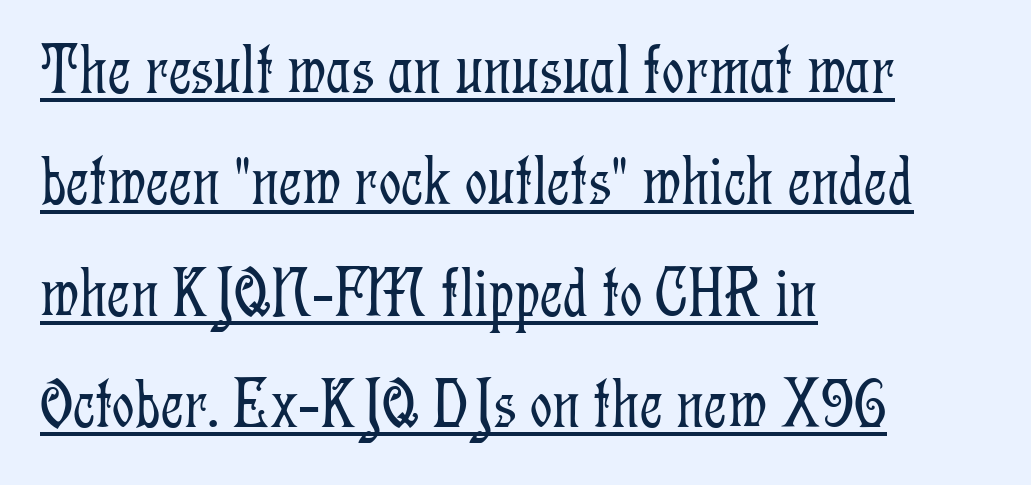
The image shows 70 px light, condensed serif type, upright; set left-aligned, normal line spacing (1.59x), normal letter spacing, underlined; low stroke contrast and a medium x-height.
